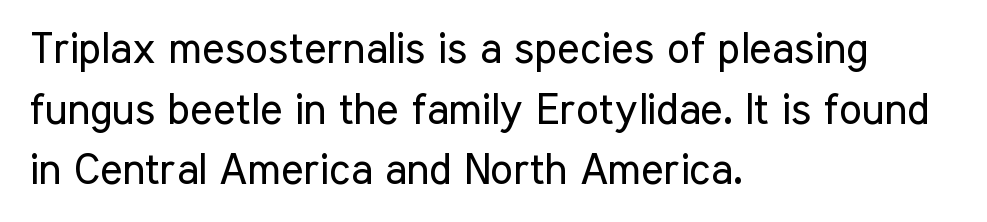
Q: Is the text bold? A: No.
Q: Is the text italic (slanted)? A: No, it is upright.
Q: Is the typeface a serif or a sans-serif typeface? A: Sans-serif.
Q: Is the text underlined? A: No.
Q: How is the paragraph aligned? A: Left-aligned.
Q: Is the spacing between letters normal or unusually wide? A: Normal.
Q: Is the spacing between lines tight, normal or loose? A: Normal.
Q: Width (condensed, normal, or wide)? A: Condensed.
Q: Stroke contrast? A: Low.
Q: x-height? A: Medium.
Q: Monospaced? A: No.
